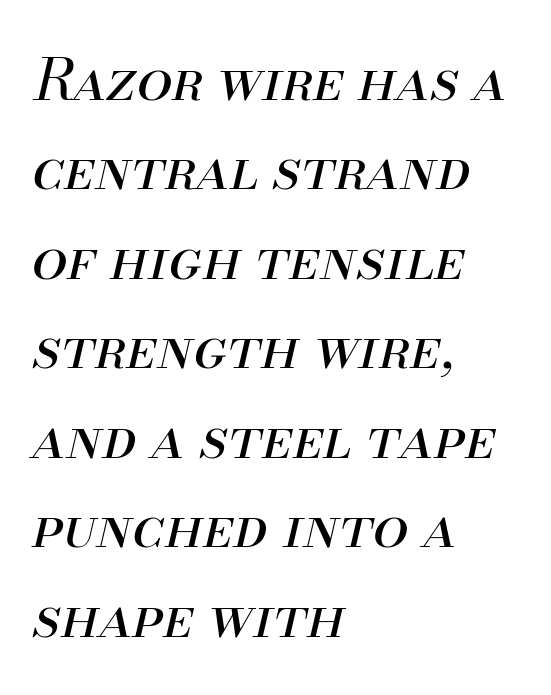
The letterforms sit at book weight or below. These lines are set flush left with a ragged right edge. Baseline-to-baseline distance is the conventional proportion of letter height. Decoration check: the copy has no underline. The passage shown is typed in a proportional face where columns would drift.
